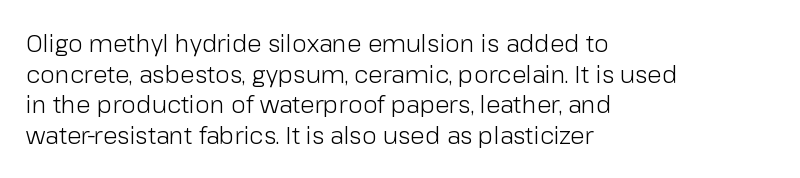
Is the type heavy? It reads as light-to-regular instead. Leftover space on each line is placed entirely after the last word. Characters follow at the spacing the type designer built in. The passage shown stacks its lines at a standard gap.
